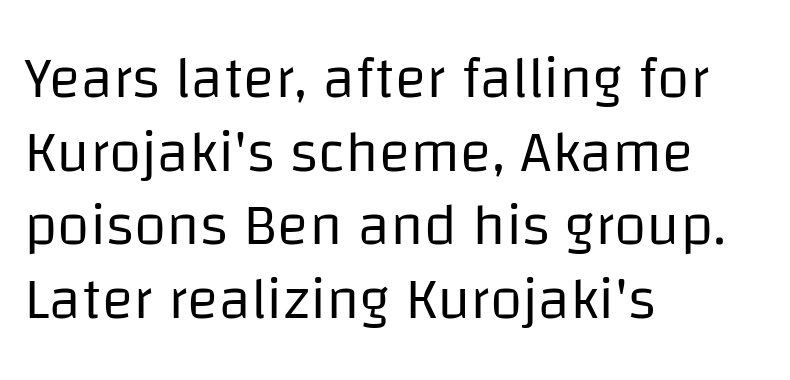
{"serif": "no", "italic": "no", "bold": "no", "weight": "regular", "width": "normal", "stroke_contrast": "low", "x_height": "large", "monospaced": "no", "underline": "no", "align": "left", "line_spacing": "normal", "line_spacing_ratio": 1.25, "letter_spacing": "normal", "letter_spacing_em": 0.0, "glyph_px": 59}
